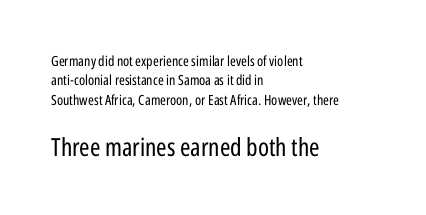
Nothing heavy about these letters — not bold at all. Is the block centered? No — it sits flush against the left margin. Caption: upper text group reduced, lower text group enlarged. Glyph-to-glyph distance matches everyday printed text. Notice how the stems are strictly vertical — no italics here.
